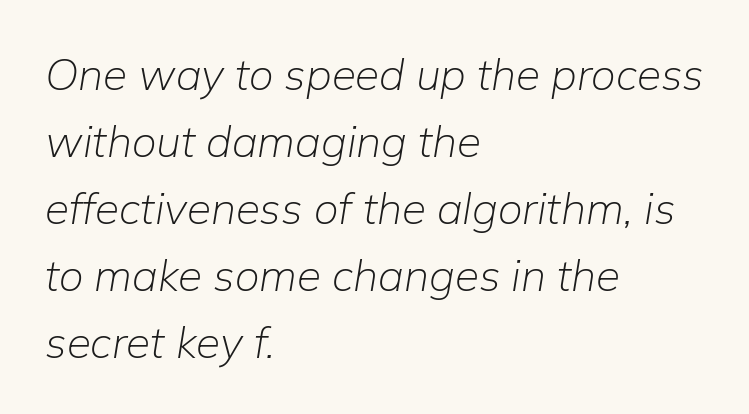
{"italic": "yes", "lean": "right", "slant_degrees": 9, "bold": "no", "weight": "light", "width": "normal", "stroke_contrast": "low", "x_height": "medium", "monospaced": "no", "underline": "no", "align": "left", "line_spacing": "normal", "line_spacing_ratio": 1.52, "letter_spacing": "normal", "letter_spacing_em": 0.0, "glyph_px": 44}
